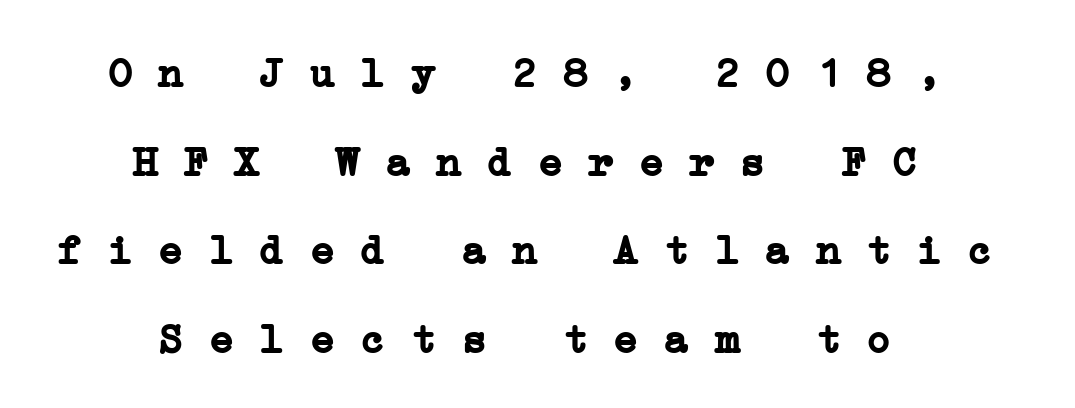
{"serif": "yes", "bold": "yes", "weight": "semibold", "width": "wide", "stroke_contrast": "low", "x_height": "medium", "monospaced": "yes", "underline": "no", "align": "center", "line_spacing": "loose", "line_spacing_ratio": 2.11, "letter_spacing": "normal", "letter_spacing_em": 0.0, "glyph_px": 42}
